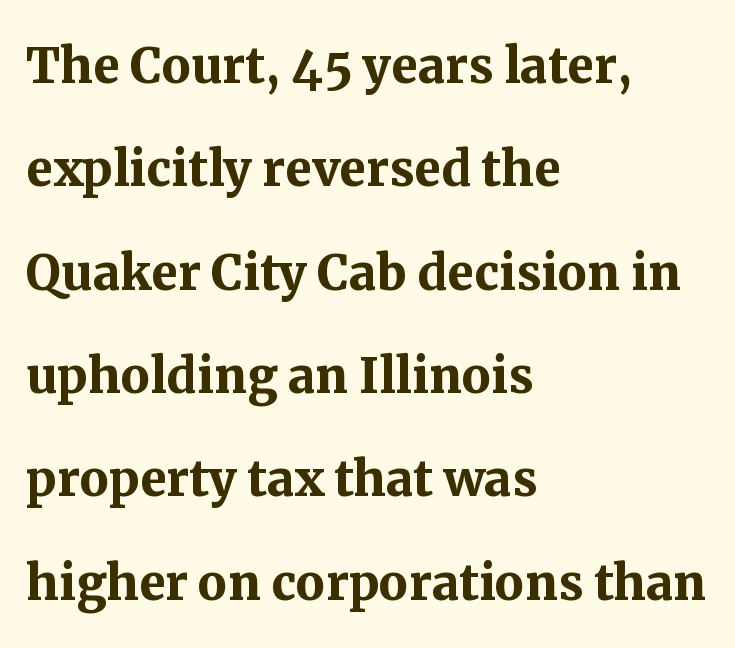
The image shows 65 px semibold serif type, upright; set left-aligned, normal line spacing (1.59x), normal letter spacing, not underlined; medium stroke contrast and a medium x-height.
